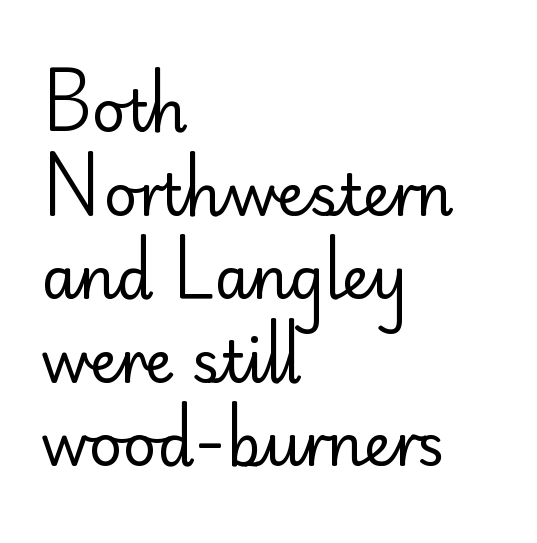
Quick note: interline space is typical. The strip under each line holds only bare page. The typesetter chose a ragged-right arrangement here. Serif or sans? Sans — the stroke terminals are bare. No italicization has been applied; the sample stays upright.
